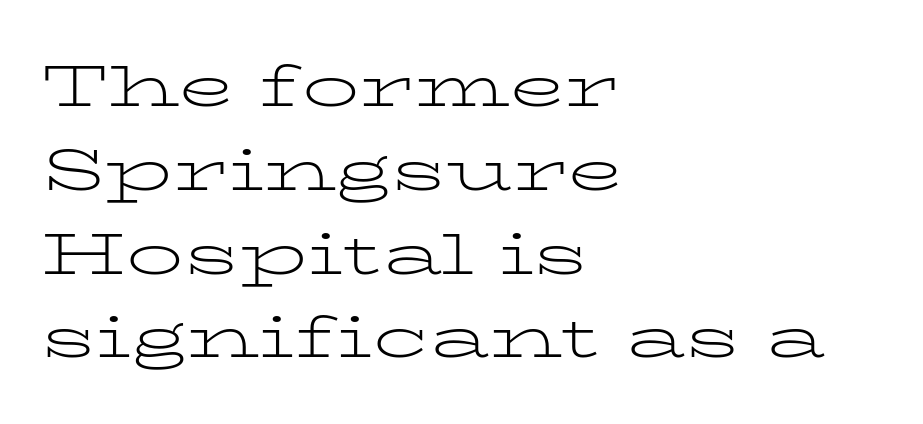
Q: Is the text bold? A: No.
Q: Is the text italic (slanted)? A: No, it is upright.
Q: Is the typeface a serif or a sans-serif typeface? A: Serif.
Q: Is the text underlined? A: No.
Q: How is the paragraph aligned? A: Left-aligned.
Q: Is the spacing between letters normal or unusually wide? A: Normal.
Q: Is the spacing between lines tight, normal or loose? A: Normal.
Q: Width (condensed, normal, or wide)? A: Wide.
Q: Stroke contrast? A: Low.
Q: x-height? A: Medium.
Q: Monospaced? A: No.
